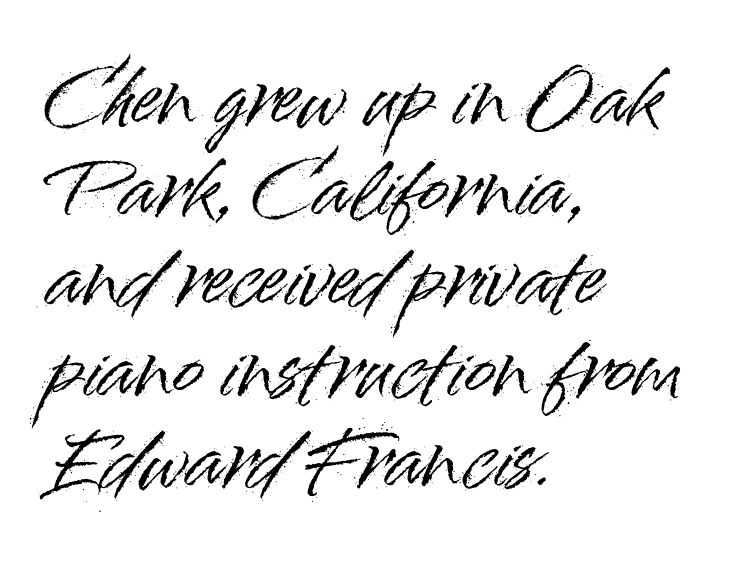
{"serif": "no", "width": "normal", "stroke_contrast": "high", "x_height": "small", "monospaced": "no", "underline": "no", "align": "left", "line_spacing_ratio": 1.24, "letter_spacing": "normal", "letter_spacing_em": 0.0, "glyph_px": 73}
